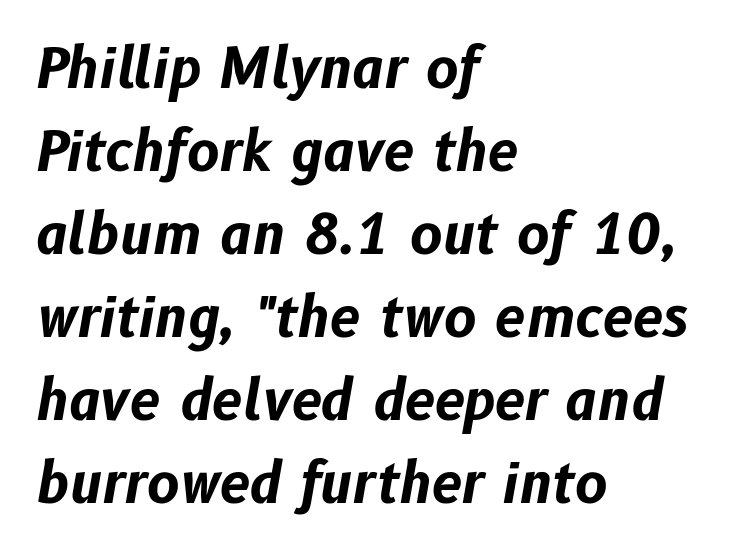
{"italic": "yes", "lean": "right", "slant_degrees": 10, "bold": "yes", "weight": "bold", "width": "normal", "stroke_contrast": "low", "x_height": "medium", "monospaced": "no", "underline": "no", "align": "left", "line_spacing": "normal", "line_spacing_ratio": 1.51, "letter_spacing": "normal", "letter_spacing_em": 0.0, "glyph_px": 55}
